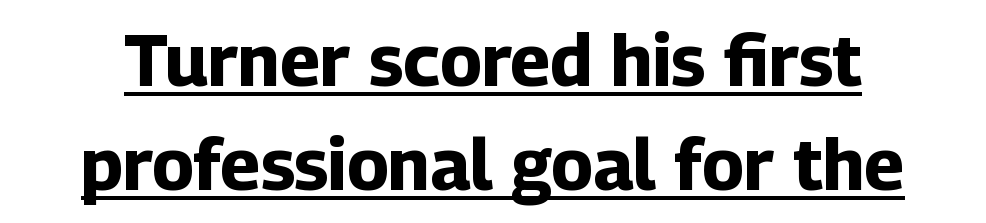
The glyphs are accompanied by a horizontal stroke just below them. Rows of type keep a routine distance in the vertical direction. Tracking here is standard; glyphs follow each other at the usual distance. The letters advance in unequal steps, a hallmark of proportional type.
